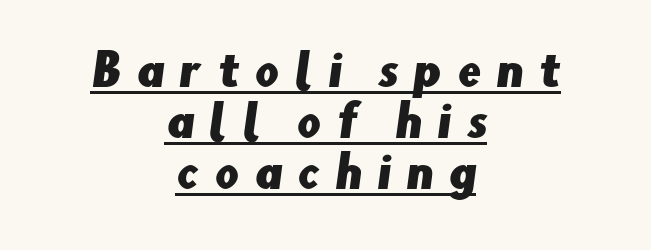
The image shows 42 px sans-serif type; set centered, line spacing 1.22x, unusually wide letter spacing (+0.36 em), underlined; low stroke contrast and a small x-height.
